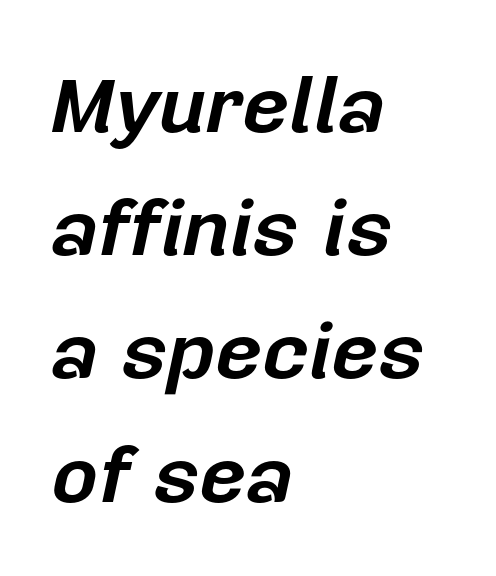
What's the leading like? Ordinary, nothing unusual. The letters are slanted; this is an italic face. A clean baseline with only descenders dipping below it. Does extra space separate the letters? No, they use regular spacing.
